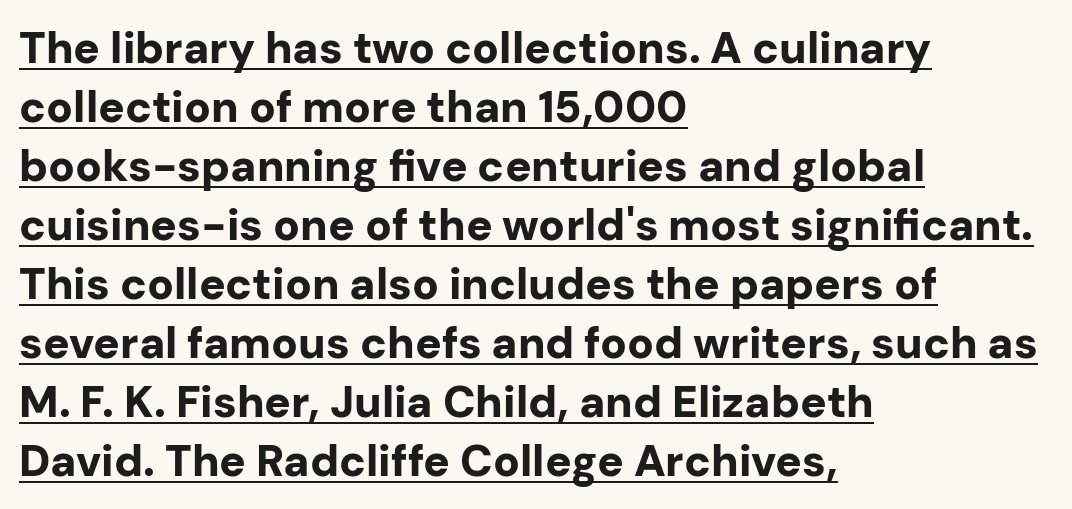
The letters advance in unequal steps, a hallmark of proportional type. The typesetter has applied underlining to the passage shown. Type style note: lacks serifs. Rendered with straight, roman letterforms.
